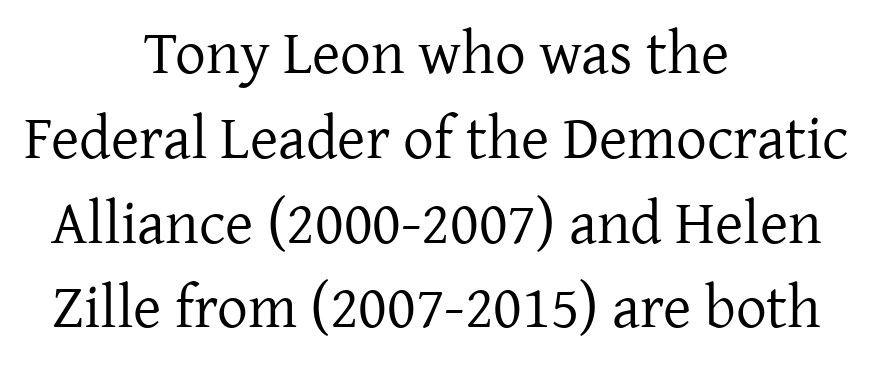
Tall strokes in this sample are plumb rather than angled. Compared with typical body copy, the letter spacing here is the same. This sample uses a serif face. Spacing verdict: proportional, widths tailored to each character. A quiet, ordinary-to-light weight characterises the typeface. The words here are not underlined.
